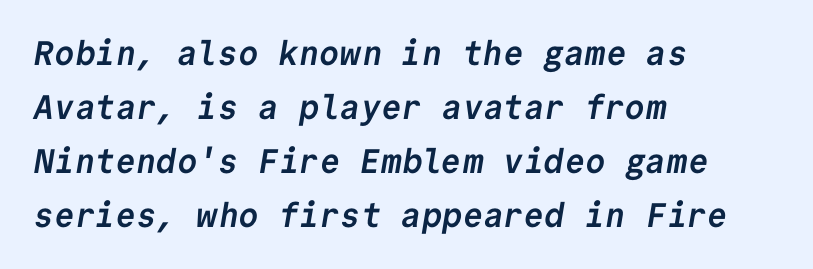
{"serif": "no", "bold": "yes", "weight": "semibold", "width": "normal", "stroke_contrast": "low", "x_height": "medium", "monospaced": "yes", "underline": "no", "align": "left", "line_spacing": "normal", "line_spacing_ratio": 1.59, "letter_spacing": "normal", "letter_spacing_em": 0.0, "glyph_px": 34}
